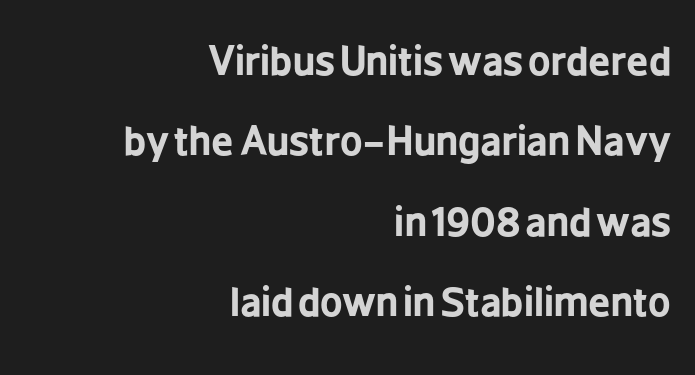
Q: Is the text bold? A: Yes.
Q: Is the text italic (slanted)? A: No, it is upright.
Q: Is the typeface a serif or a sans-serif typeface? A: Sans-serif.
Q: Is the text underlined? A: No.
Q: How is the paragraph aligned? A: Right-aligned.
Q: Is the spacing between letters normal or unusually wide? A: Normal.
Q: Is the spacing between lines tight, normal or loose? A: Loose.
Q: Width (condensed, normal, or wide)? A: Condensed.
Q: Stroke contrast? A: Low.
Q: x-height? A: Medium.
Q: Monospaced? A: No.
